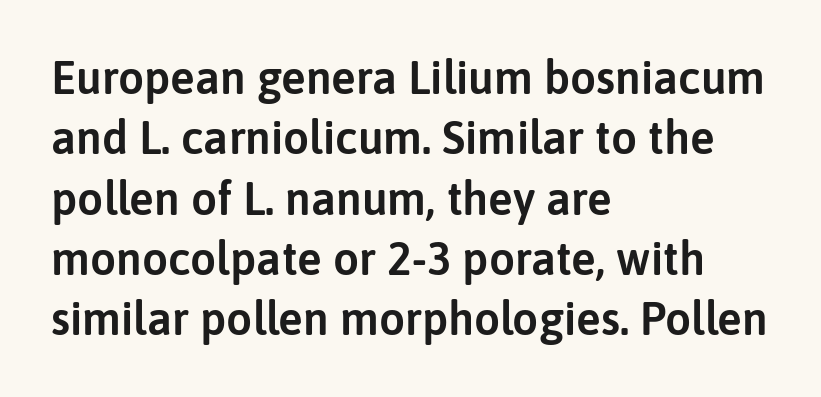
Quick note: underline off. One glance says typical: line gaps are just what's usual. Is the letter spacing exaggerated? No — it looks like the ordinary default. Which margin do the lines hug? The left one — the right edge is uneven. Every character sits straight up, as roman type does.
